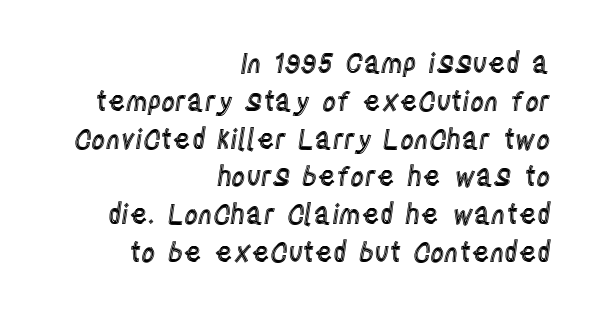
Descender tails drop into unmarked territory. Horizontally, the lines are justified to the trailing edge only. The letters sit at their default tracking, neither squeezed nor spread. The passage shown stacks its lines at a standard gap.
